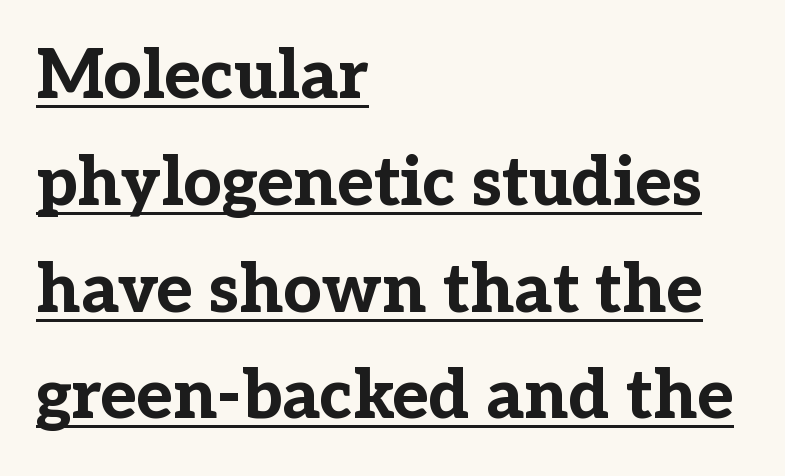
{"serif": "yes", "italic": "no", "bold": "yes", "weight": "bold", "width": "normal", "stroke_contrast": "low", "x_height": "medium", "monospaced": "no", "underline": "yes", "align": "left", "line_spacing": "normal", "line_spacing_ratio": 1.57, "letter_spacing": "normal", "letter_spacing_em": 0.0, "glyph_px": 68}
